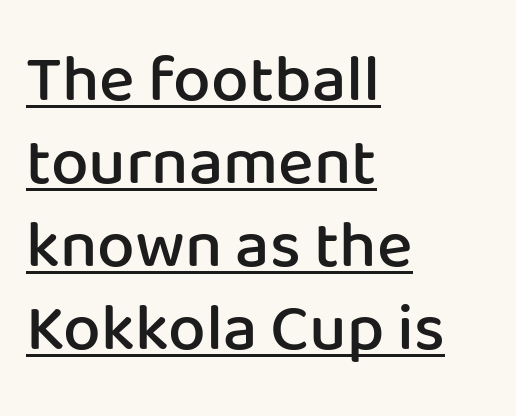
This is roman type, the default non-slanted kind. Each glyph is drawn with semibold strokes, heavier than normal yet not fully bold. Descenders here cross a horizontal rule under the line. Spacing verdict: proportional, widths tailored to each character. The gaps between neighbouring characters are ordinary and unremarkable.
